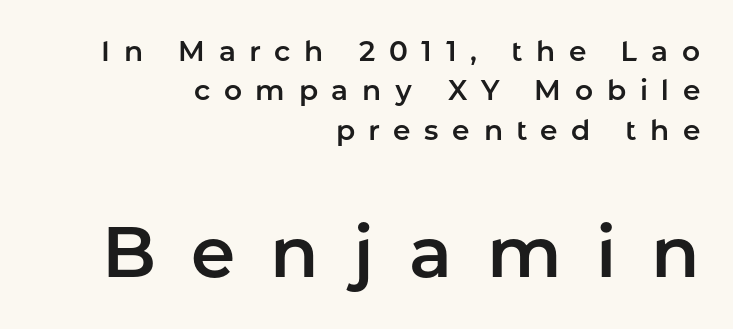
Every stem runs plumb, perpendicular to the baseline. One glance says typical: line gaps are just what's usual. A clean baseline with only descenders dipping below it. Casual observation: everything's shoved over to the right. Note the varied advance widths — an 'i' is clearly narrower than an 'm'.
